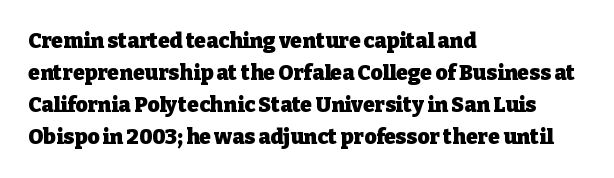
The image shows 21 px bold type, upright; set left-aligned, normal line spacing (1.52x), normal letter spacing, not underlined.
